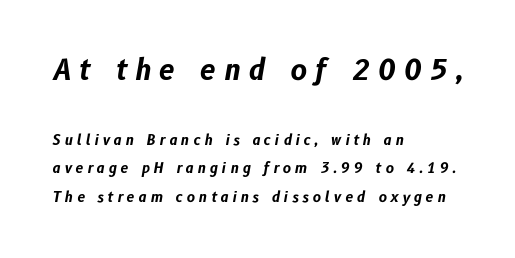
{"italic": "yes", "lean": "right", "slant_degrees": 10, "bold": "yes", "weight": "bold", "width": "normal", "stroke_contrast": "low", "x_height": "medium", "monospaced": "no", "underline": "no", "align": "left", "line_spacing": "loose", "line_spacing_ratio": 2.02, "letter_spacing": "wide", "letter_spacing_em": 0.28, "larger_block": "first", "size_ratio": 2.0, "glyph_px": 28}
